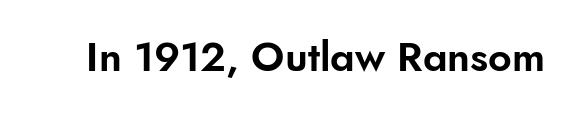
Q: Is the text italic (slanted)? A: No, it is upright.
Q: Is the typeface a serif or a sans-serif typeface? A: Sans-serif.
Q: Is the text underlined? A: No.
Q: Is the spacing between letters normal or unusually wide? A: Normal.
Q: Width (condensed, normal, or wide)? A: Normal.
Q: Stroke contrast? A: Low.
Q: x-height? A: Small.
Q: Monospaced? A: No.
